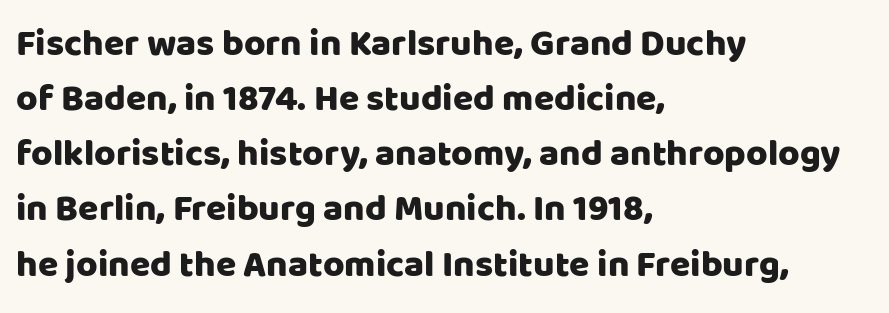
The image shows 37 px sans-serif type, upright; set left-aligned, normal line spacing (1.49x), normal letter spacing, not underlined; low stroke contrast and a large x-height.
